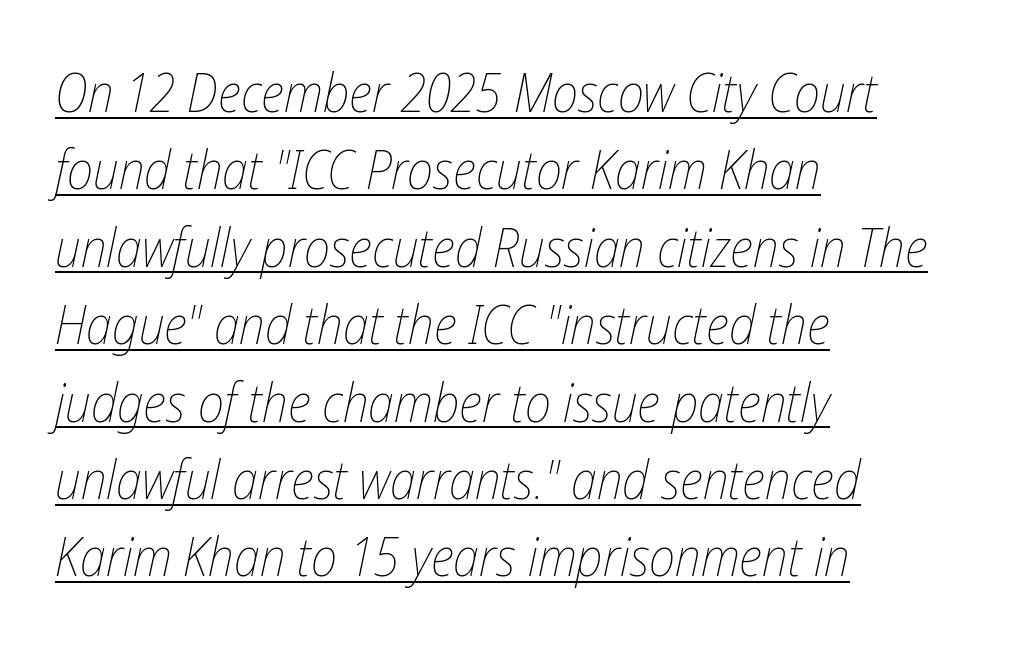
The image shows 53 px thin, condensed type, italic (leaning right); set left-aligned, normal line spacing (1.46x), normal letter spacing, underlined; low stroke contrast and a medium x-height.
